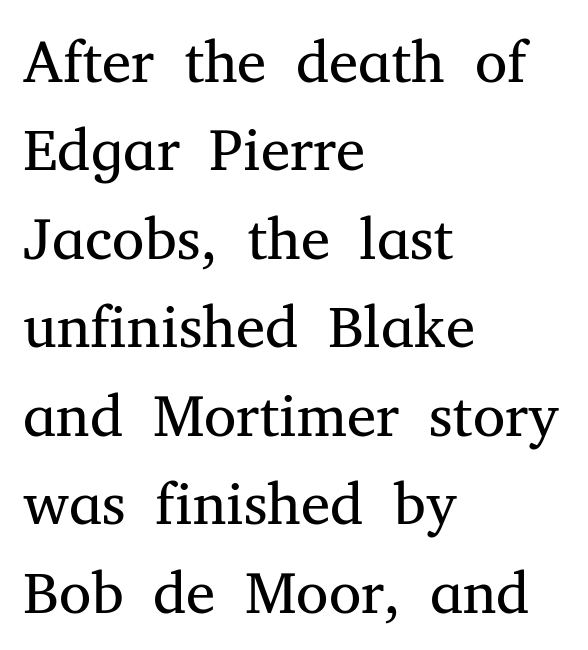
Q: Is the text bold? A: No.
Q: Is the text italic (slanted)? A: No, it is upright.
Q: Is the typeface a serif or a sans-serif typeface? A: Serif.
Q: Is the text underlined? A: No.
Q: How is the paragraph aligned? A: Left-aligned.
Q: Is the spacing between letters normal or unusually wide? A: Normal.
Q: Is the spacing between lines tight, normal or loose? A: Normal.
Q: Width (condensed, normal, or wide)? A: Normal.
Q: Stroke contrast? A: Medium.
Q: x-height? A: Medium.
Q: Monospaced? A: No.
